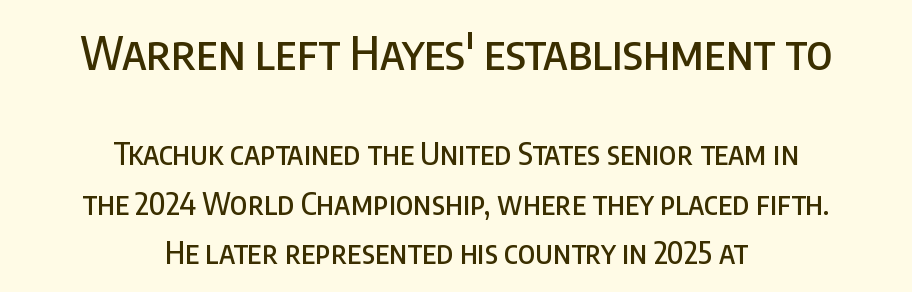
These lines are centered, leaving both edges ragged. Successive baselines arrive at the customary interval. No italicization has been applied; the sample stays upright. Compared with typical body copy, the letter spacing here is the same.
